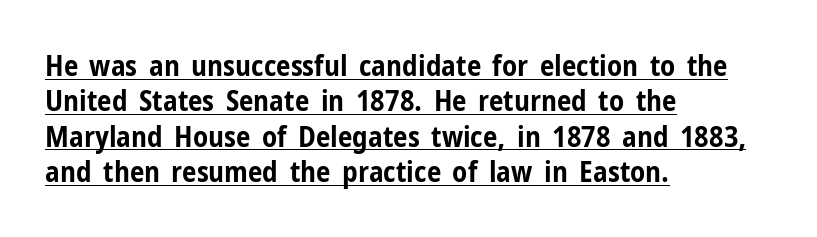
The image shows 29 px bold, condensed sans-serif type, upright; set left-aligned, line spacing 1.22x, normal letter spacing, underlined; low stroke contrast and a medium x-height.
